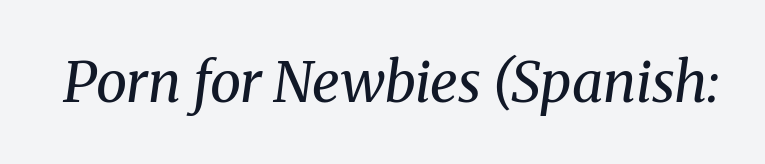
The image shows 56 px regular-weight serif type, italic (leaning right); set normal letter spacing, not underlined; medium stroke contrast and a medium x-height.
